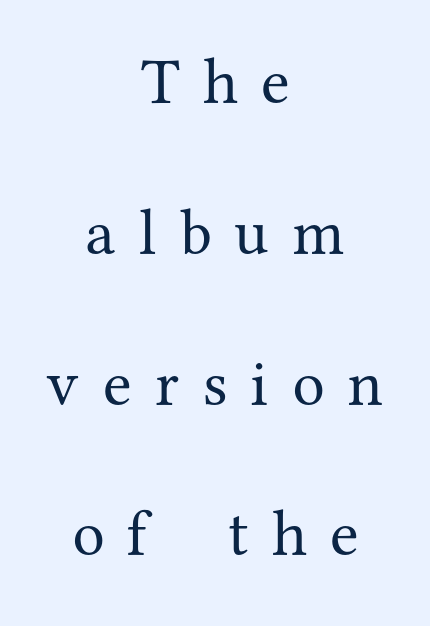
Q: Is the text bold? A: No.
Q: Is the text italic (slanted)? A: No, it is upright.
Q: Is the typeface a serif or a sans-serif typeface? A: Serif.
Q: Is the text underlined? A: No.
Q: How is the paragraph aligned? A: Centered.
Q: Is the spacing between letters normal or unusually wide? A: Unusually wide.
Q: Is the spacing between lines tight, normal or loose? A: Loose.
Q: Width (condensed, normal, or wide)? A: Normal.
Q: Stroke contrast? A: Medium.
Q: x-height? A: Medium.
Q: Monospaced? A: No.
